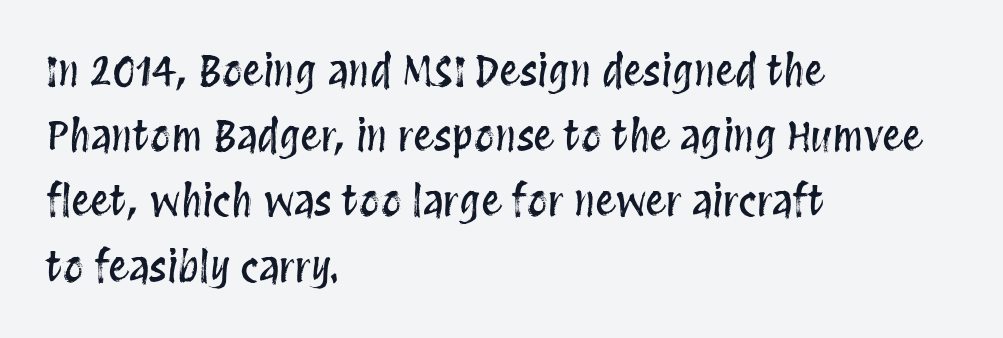
The image shows 41 px condensed type, upright; set left-aligned, normal line spacing (1.59x), normal letter spacing, not underlined; medium stroke contrast and a large x-height.
